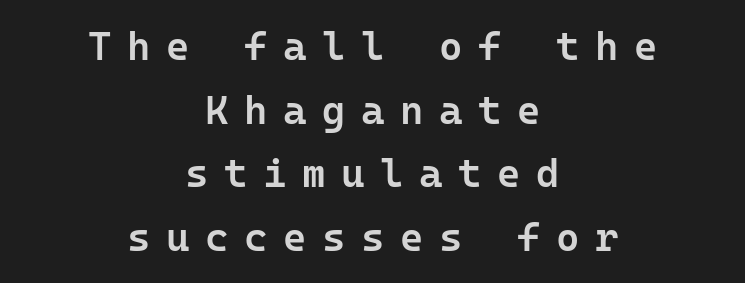
Just letters on the line, the space beneath them empty. Interline gaps are of average width in this sample. The characters look somewhat weighty, a semibold short of true bold. Caption: multi-line text, centered on the measure. The lettering stays uniformly vertical, giving the passage a roman look. The letters are spread apart with noticeably loose tracking.
